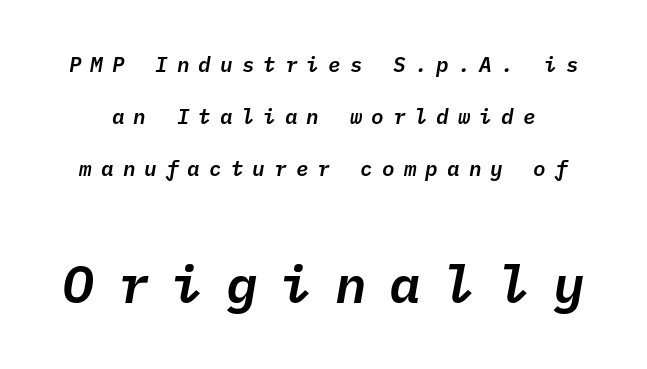
Q: Is the text italic (slanted)? A: Yes, it leans right by about 10 degrees.
Q: Is the text underlined? A: No.
Q: Is the spacing between letters normal or unusually wide? A: Unusually wide.
Q: Is the spacing between lines tight, normal or loose? A: Loose.
Q: Which block of text is set in a larger size, the first (top) or the second (bottom)? A: The second (bottom) one.
Q: Width (condensed, normal, or wide)? A: Normal.
Q: Stroke contrast? A: Low.
Q: x-height? A: Medium.
Q: Monospaced? A: Yes.
